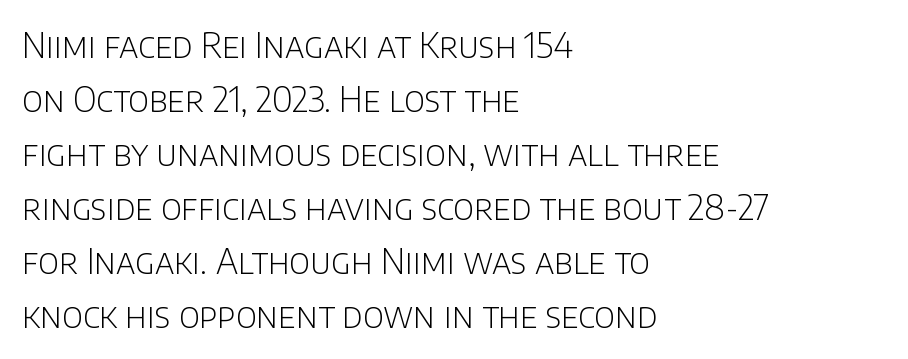
Q: Is the text bold? A: No.
Q: Is the text italic (slanted)? A: No, it is upright.
Q: Is the typeface a serif or a sans-serif typeface? A: Sans-serif.
Q: Is the text underlined? A: No.
Q: How is the paragraph aligned? A: Left-aligned.
Q: Is the spacing between letters normal or unusually wide? A: Normal.
Q: Is the spacing between lines tight, normal or loose? A: Normal.
Q: Width (condensed, normal, or wide)? A: Normal.
Q: Stroke contrast? A: Low.
Q: x-height? A: Large.
Q: Monospaced? A: No.
